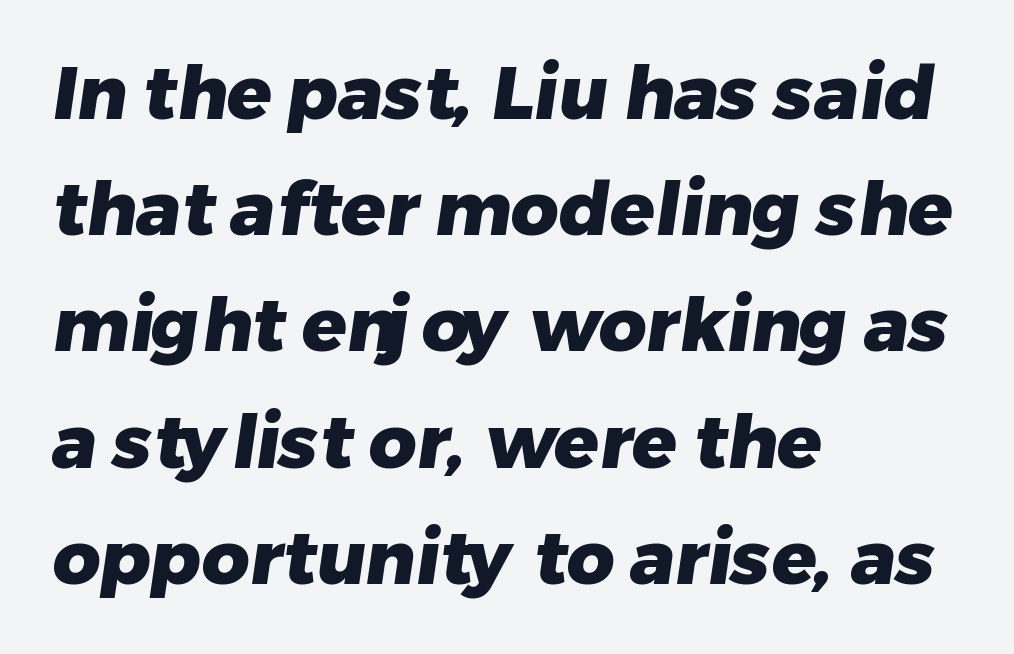
{"serif": "no", "bold": "yes", "weight": "heavy", "width": "normal", "stroke_contrast": "low", "x_height": "medium", "monospaced": "no", "underline": "no", "align": "left", "line_spacing": "normal", "line_spacing_ratio": 1.57, "letter_spacing": "normal", "letter_spacing_em": 0.0, "glyph_px": 74}
